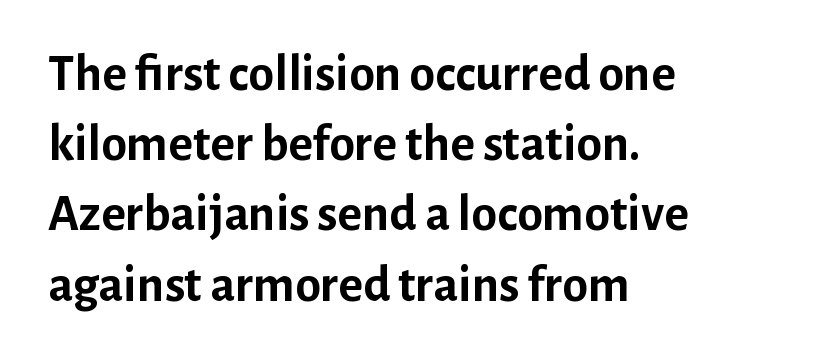
The image shows 52 px semibold sans-serif type, upright; set left-aligned, normal line spacing (1.35x), normal letter spacing, not underlined; low stroke contrast and a medium x-height.
